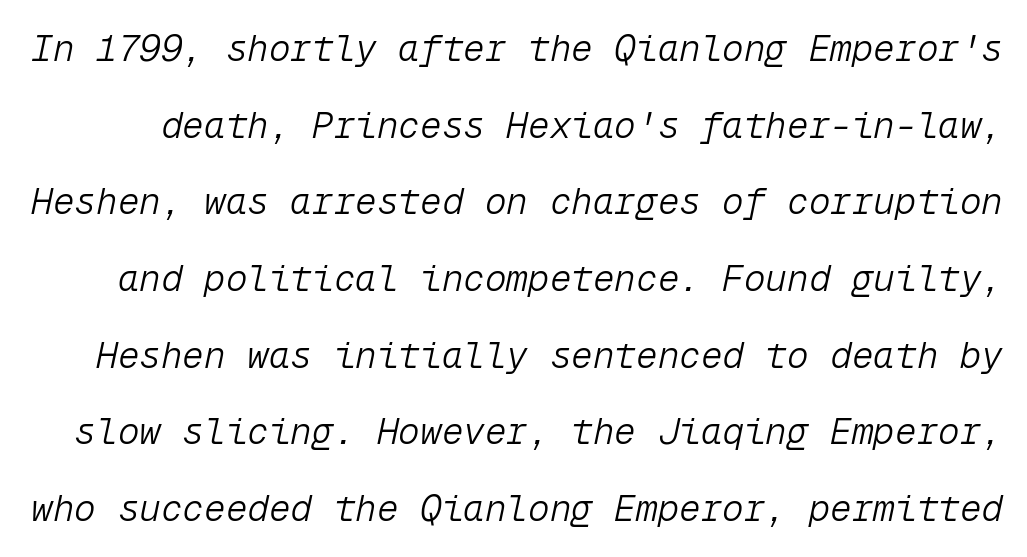
The area under the type is left untouched. Here the glyphs are tracked normally, forming tight word shapes. Looks like terminal output: every glyph gets an equal slot. Every character sits at an angle, as italics do. Compared with typical paragraphs, the rows here are farther apart. This reads as an unemphasized weight, regular at the heaviest.
